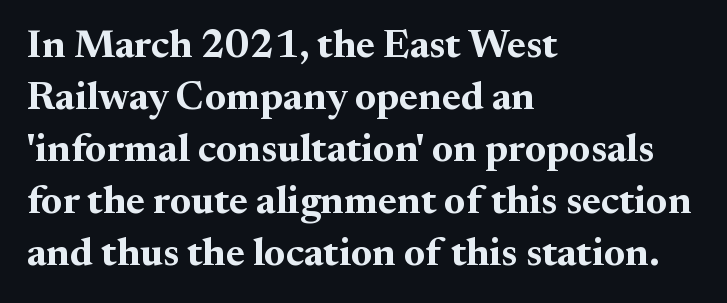
The image shows 40 px bold serif type, upright; set left-aligned, normal line spacing (1.3x), normal letter spacing, not underlined; medium stroke contrast and a small x-height.
